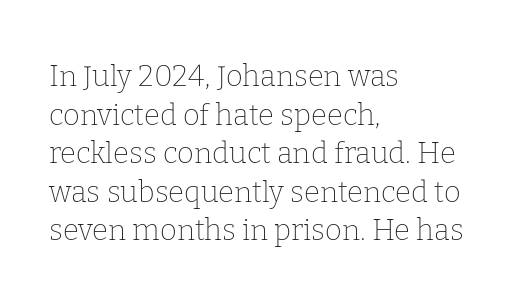
Q: Is the text bold? A: No.
Q: Is the text italic (slanted)? A: No, it is upright.
Q: Is the typeface a serif or a sans-serif typeface? A: Serif.
Q: Is the text underlined? A: No.
Q: How is the paragraph aligned? A: Left-aligned.
Q: Is the spacing between letters normal or unusually wide? A: Normal.
Q: Is the spacing between lines tight, normal or loose? A: Normal.
Q: Width (condensed, normal, or wide)? A: Normal.
Q: Stroke contrast? A: Low.
Q: x-height? A: Medium.
Q: Monospaced? A: No.
